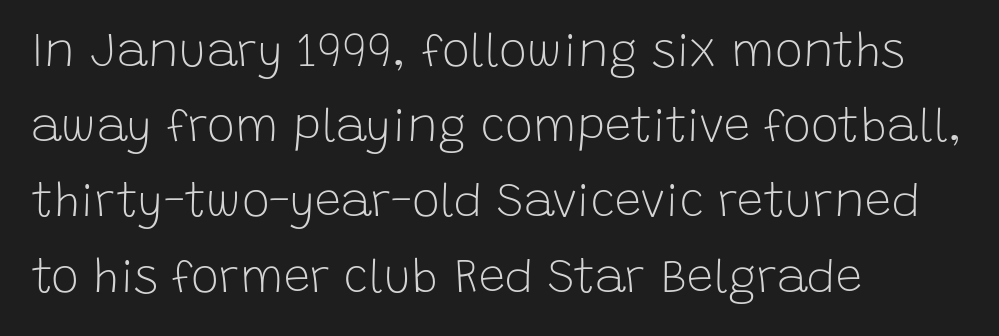
Posture: vertical. These lines are rendered in a variable-pitch font. The letterforms sit at book weight or below. Font category for this specimen: sans-serif.
